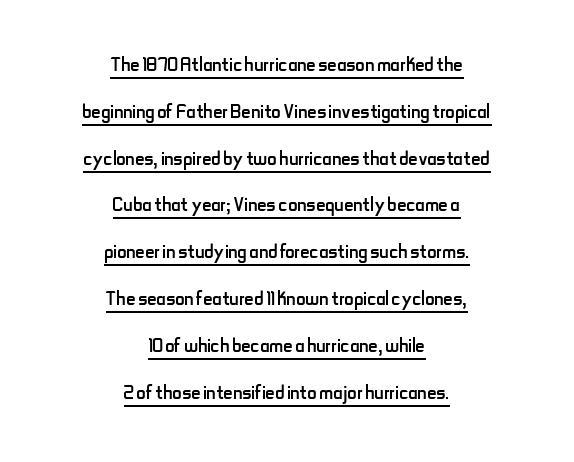
Like a heading marked for emphasis, these lines bear an underscore. How are the letters spaced? Ordinarily, with no added tracking. If you drew a line through each stem, it would be perfectly vertical. If you folded the block vertically in half, each line would mirror itself in length. Ink coverage per letter is moderate at most.
